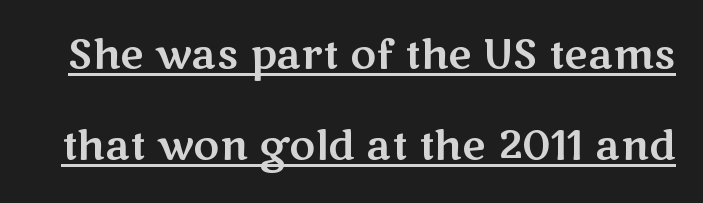
The image shows 40 px wide sans-serif type, upright; set loose line spacing (2.28x), normal letter spacing, underlined; medium stroke contrast and a medium x-height.
